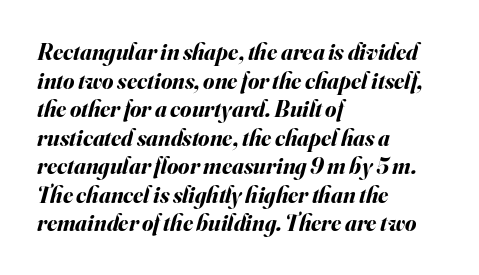
Q: Is the text bold? A: Yes.
Q: Is the text italic (slanted)? A: Yes, it leans right by about 16 degrees.
Q: Is the text underlined? A: No.
Q: How is the paragraph aligned? A: Left-aligned.
Q: Is the spacing between letters normal or unusually wide? A: Normal.
